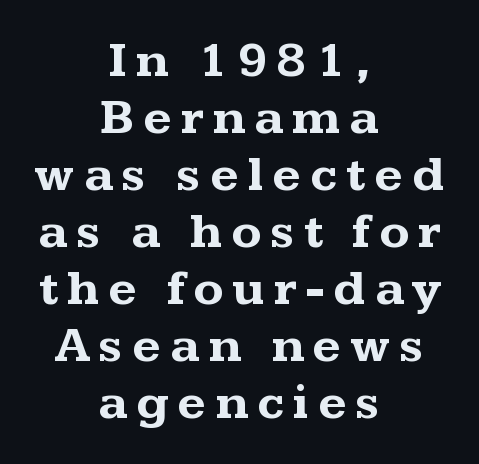
The image shows 50 px bold, wide serif type, upright; set centered, tight line spacing (1.14x), not underlined; medium stroke contrast and a medium x-height.
